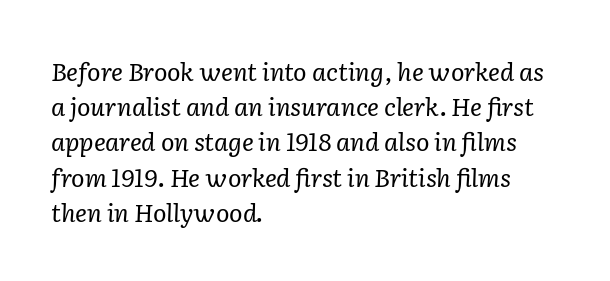
The image shows 25 px text type, italic (leaning right); set left-aligned, normal line spacing (1.41x), normal letter spacing, not underlined.
